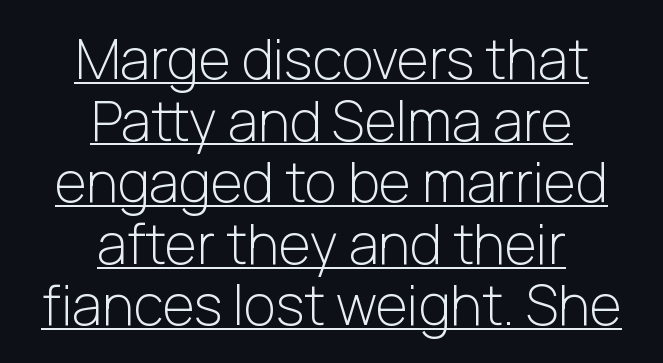
Q: Is the text bold? A: No.
Q: Is the text italic (slanted)? A: No, it is upright.
Q: Is the typeface a serif or a sans-serif typeface? A: Sans-serif.
Q: Is the text underlined? A: Yes.
Q: How is the paragraph aligned? A: Centered.
Q: Is the spacing between letters normal or unusually wide? A: Normal.
Q: Is the spacing between lines tight, normal or loose? A: Tight.
Q: Width (condensed, normal, or wide)? A: Normal.
Q: Stroke contrast? A: Low.
Q: x-height? A: Medium.
Q: Monospaced? A: No.
